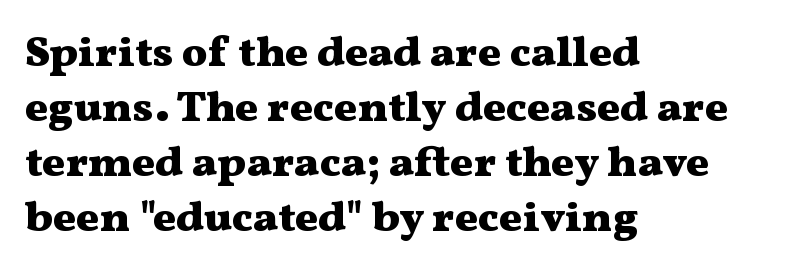
The image shows 43 px heavy, wide serif type, upright; set left-aligned, normal line spacing (1.28x), normal letter spacing, not underlined; medium stroke contrast and a medium x-height.
